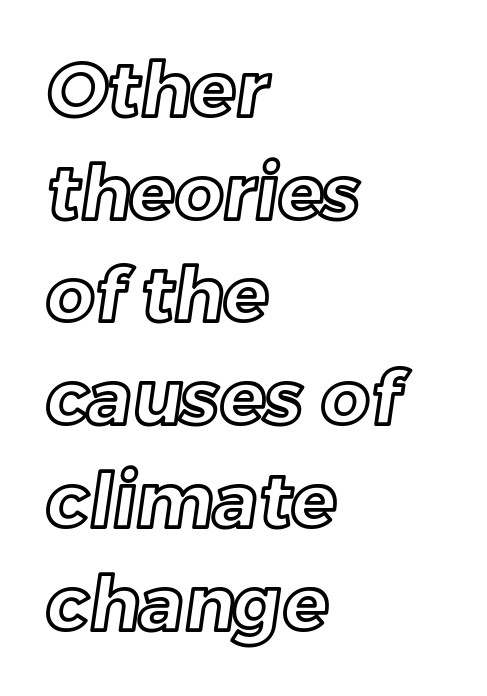
Compared with typical paragraphs, the rows here are spaced about the same. The string is rendered with underlining switched off. In CSS terms this would be text-align: left. This sample has the flowing, uneven cadence of proportional lettering. Honestly, the letter spacing is just normal — you wouldn't notice it.
